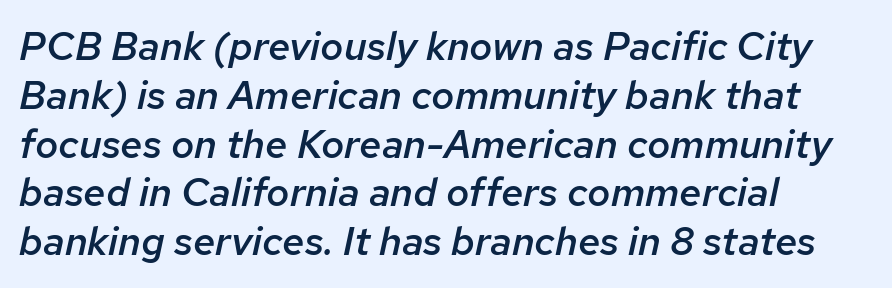
{"italic": "yes", "lean": "right", "slant_degrees": 12, "bold": "semi", "weight": "semibold", "width": "normal", "stroke_contrast": "low", "x_height": "medium", "monospaced": "no", "underline": "no", "align": "left", "line_spacing_ratio": 1.22, "letter_spacing": "normal", "letter_spacing_em": 0.0, "glyph_px": 40}
